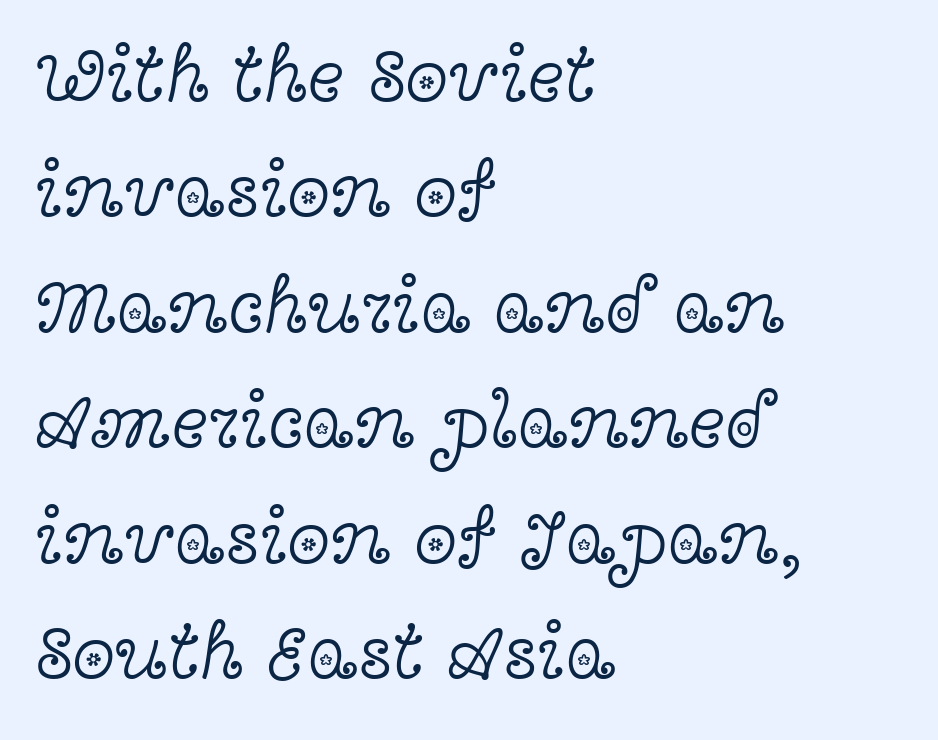
The paragraph shown leans on its left margin. The typesetting does not lean heavy: it is not bold. Any mark beneath the type? The region is blank.
